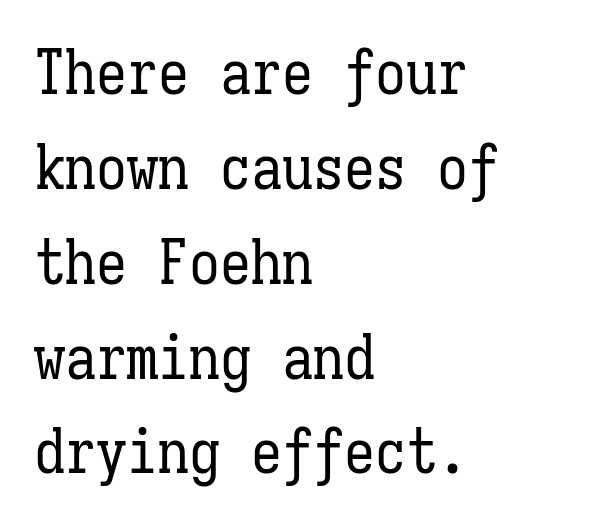
{"italic": "no", "bold": "no", "weight": "regular", "width": "condensed", "stroke_contrast": "low", "x_height": "medium", "monospaced": "yes", "underline": "no", "align": "left", "line_spacing": "normal", "line_spacing_ratio": 1.53, "letter_spacing": "normal", "letter_spacing_em": 0.0, "glyph_px": 62}
